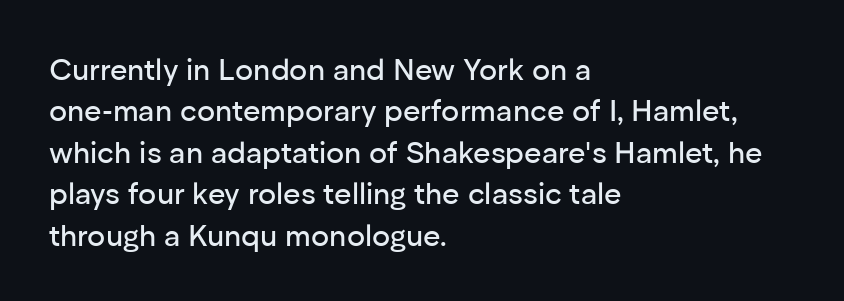
The image shows 30 px sans-serif type, upright; set left-aligned, normal line spacing (1.38x), normal letter spacing, not underlined; low stroke contrast and a medium x-height.
